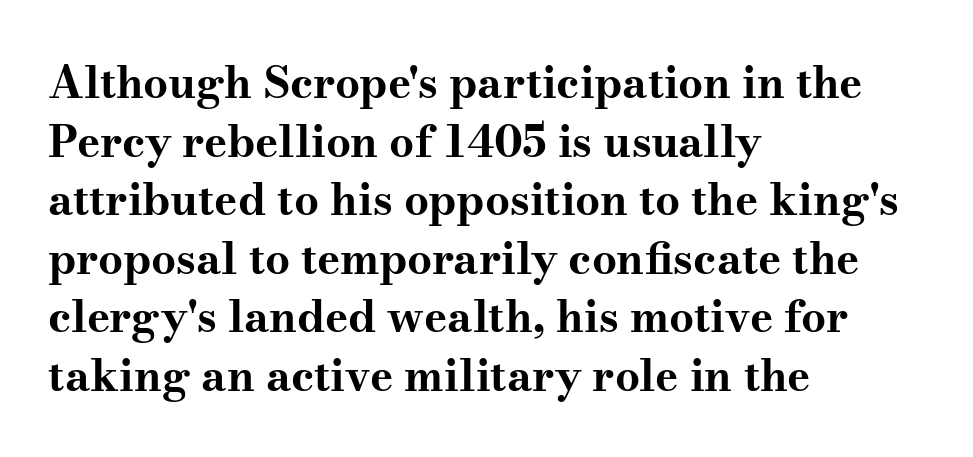
The image shows 44 px bold, wide serif type, upright; set left-aligned, normal line spacing (1.33x), normal letter spacing, not underlined; medium stroke contrast and a small x-height.
